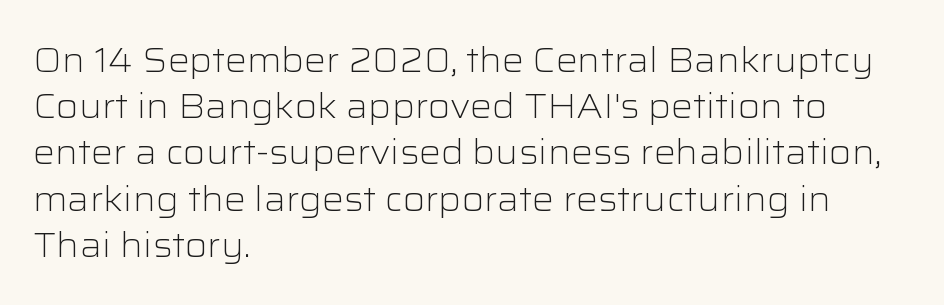
{"serif": "no", "italic": "no", "bold": "no", "weight": "light", "width": "wide", "stroke_contrast": "low", "x_height": "medium", "monospaced": "no", "underline": "no", "align": "left", "line_spacing": "normal", "line_spacing_ratio": 1.36, "letter_spacing": "normal", "letter_spacing_em": 0.0, "glyph_px": 34}
